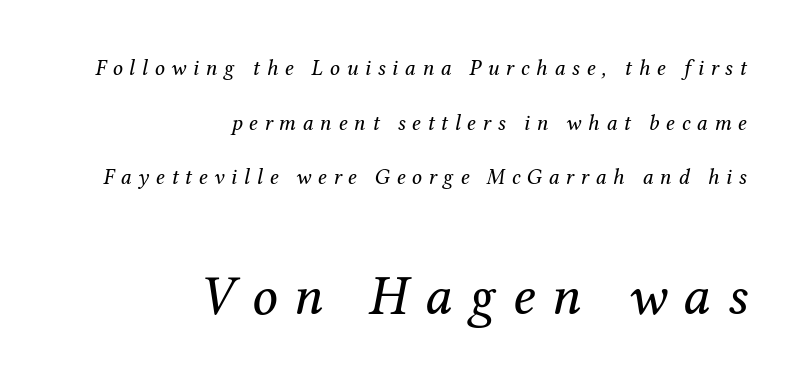
{"serif": "yes", "italic": "yes", "lean": "right", "slant_degrees": 12, "bold": "no", "weight": "regular", "width": "normal", "stroke_contrast": "medium", "x_height": "medium", "monospaced": "no", "underline": "no", "align": "right", "line_spacing": "loose", "line_spacing_ratio": 2.48, "letter_spacing": "wide", "letter_spacing_em": 0.3, "larger_block": "second", "size_ratio": 2.55, "glyph_px": 56}
